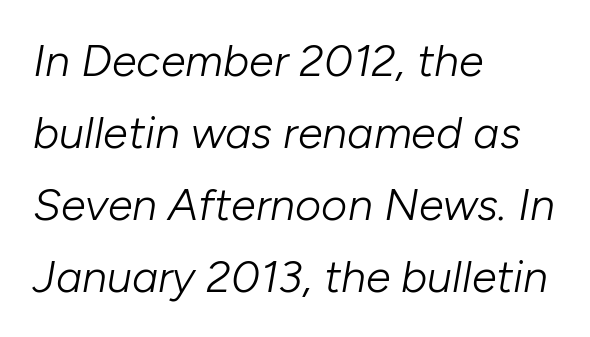
The image shows 45 px light type, italic (leaning right); set left-aligned, normal line spacing (1.6x), normal letter spacing, not underlined; low stroke contrast and a medium x-height.
